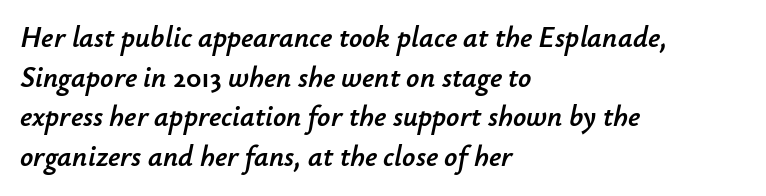
The image shows 29 px text type, italic (leaning right); set left-aligned, normal line spacing (1.37x), normal letter spacing, not underlined; low stroke contrast and a small x-height.
